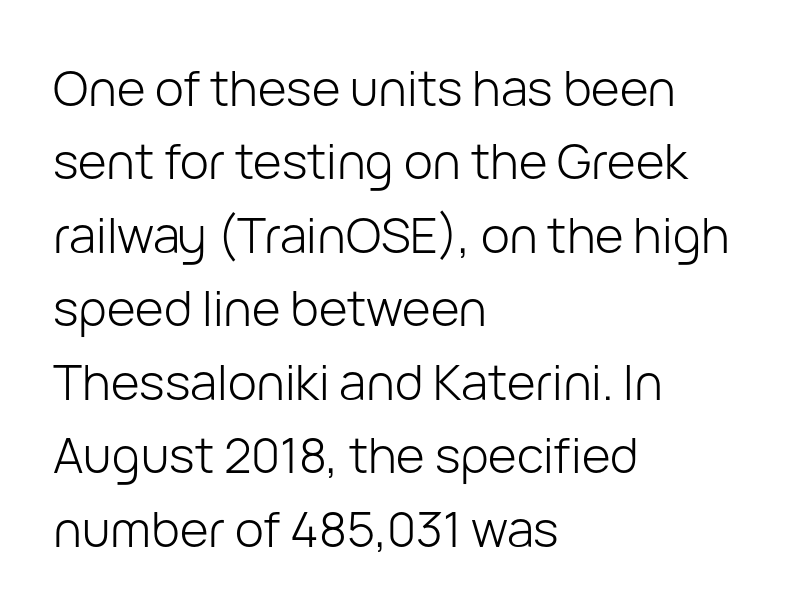
The text was rendered using a sans face with plain stroke endings. Casual observation: everything's shoved over to the left. No extra ink here — the face is not bold. Do the characters align in a grid? No, the font is proportional. The rendering keeps characters at their native spacing. A roman cut, with each character standing at attention.
